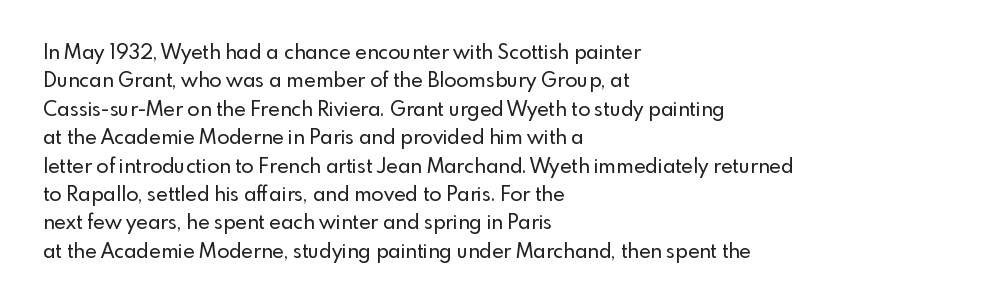
{"italic": "no", "underline": "no", "align": "left", "line_spacing": "normal", "line_spacing_ratio": 1.42, "letter_spacing": "normal", "letter_spacing_em": 0.0, "glyph_px": 20}
